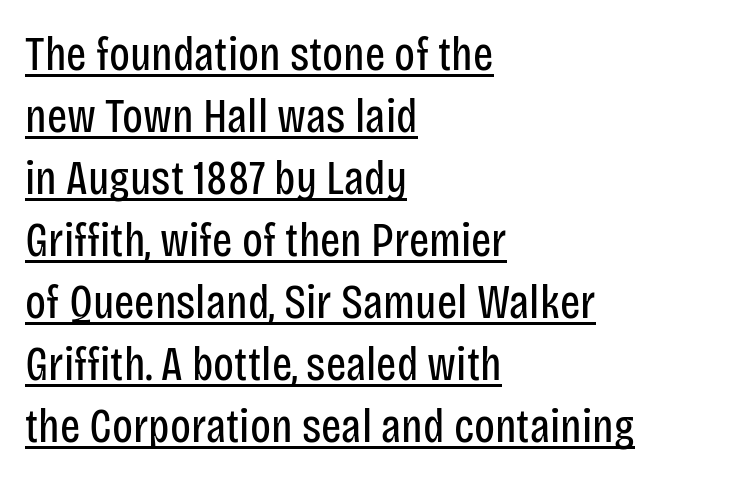
{"serif": "no", "italic": "no", "bold": "no", "weight": "regular", "width": "condensed", "stroke_contrast": "low", "x_height": "large", "monospaced": "no", "underline": "yes", "align": "left", "line_spacing": "normal", "line_spacing_ratio": 1.29, "letter_spacing": "normal", "letter_spacing_em": 0.0, "glyph_px": 48}
